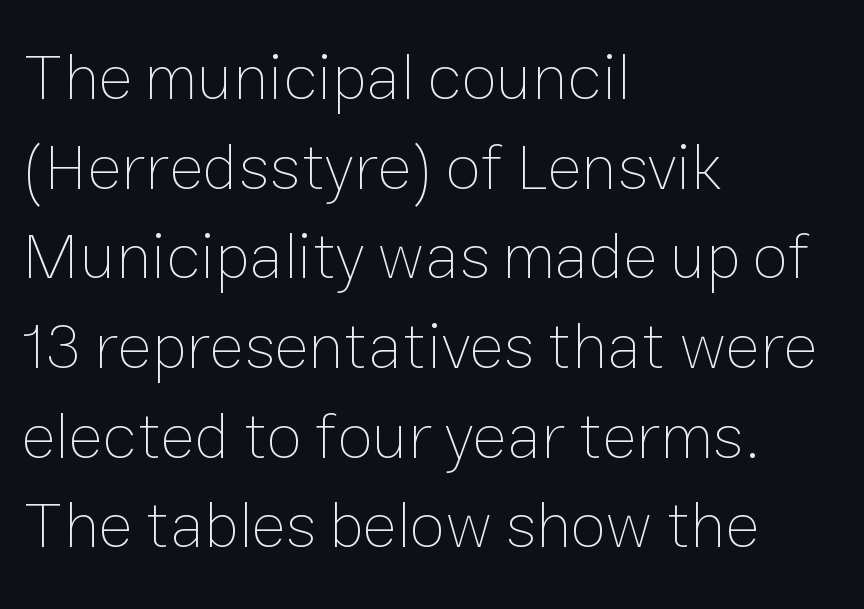
{"italic": "no", "bold": "no", "weight": "thin", "width": "normal", "stroke_contrast": "low", "x_height": "medium", "monospaced": "no", "underline": "no", "align": "left", "line_spacing": "normal", "line_spacing_ratio": 1.38, "letter_spacing": "normal", "letter_spacing_em": 0.0, "glyph_px": 65}
